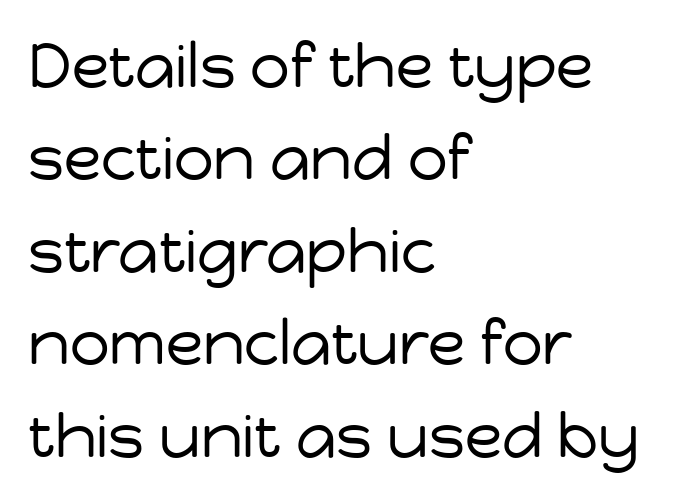
The image shows 62 px regular-weight sans-serif type, upright; set left-aligned, normal line spacing (1.49x), normal letter spacing, not underlined; low stroke contrast and a medium x-height.
